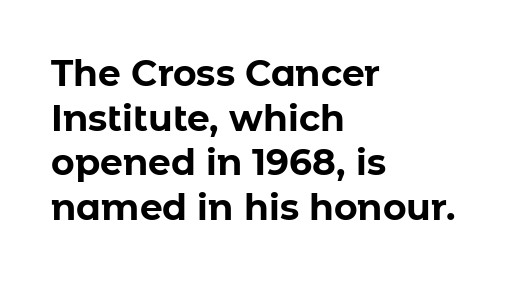
The image shows 36 px bold sans-serif type, upright; set left-aligned, line spacing 1.24x, normal letter spacing, not underlined; low stroke contrast and a medium x-height.
